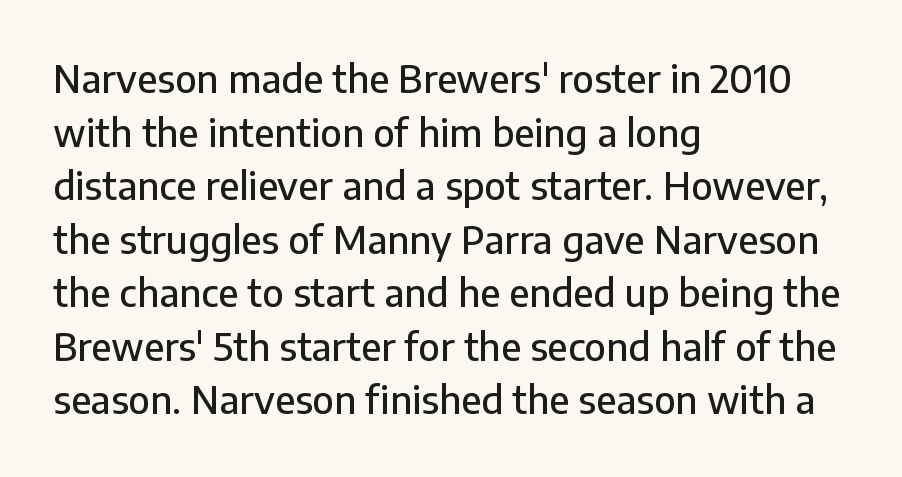
The image shows 38 px sans-serif type, upright; set left-aligned, normal line spacing (1.41x), normal letter spacing, not underlined; low stroke contrast and a medium x-height.
